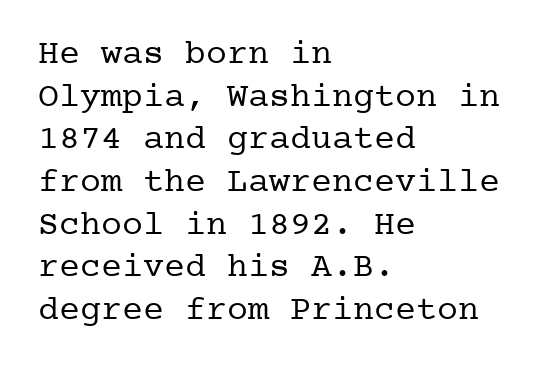
Each line starts at the same left margin while the right side varies. Weight: regular or lighter. Only glyphs here, with clear space below each row. To sum up the face: it has serifs.
